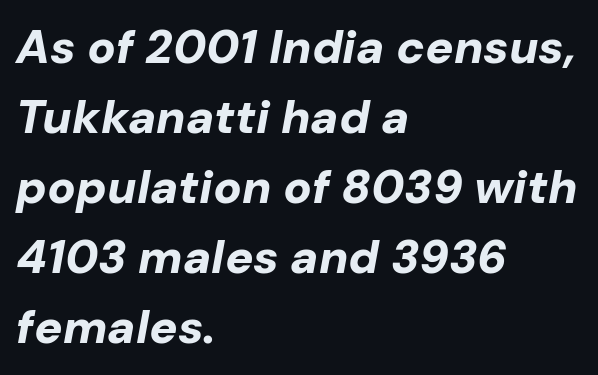
The image shows 47 px bold type, italic (leaning right); set left-aligned, normal line spacing (1.49x), normal letter spacing, not underlined; low stroke contrast and a medium x-height.
